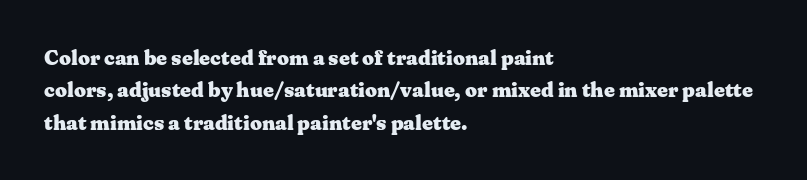
Q: Is the text bold? A: Yes.
Q: Is the text italic (slanted)? A: No, it is upright.
Q: Is the text underlined? A: No.
Q: How is the paragraph aligned? A: Left-aligned.
Q: Is the spacing between letters normal or unusually wide? A: Normal.
Q: Is the spacing between lines tight, normal or loose? A: Normal.
